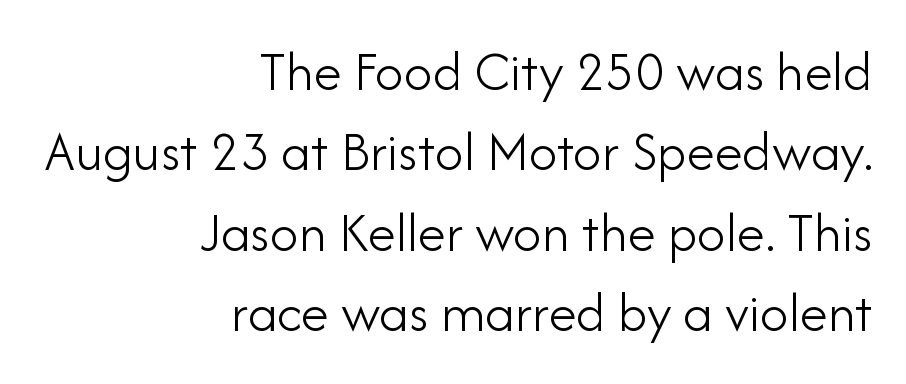
The letters advance in unequal steps, a hallmark of proportional type. Between one letter and the next there's only the usual sliver of space. Unlike italic type, these characters show no tilt at all. The font is comparable to plain body text, perhaps lighter.
